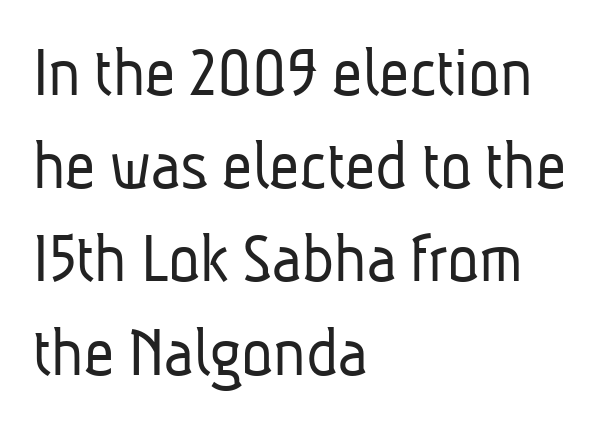
Q: Is the text bold? A: No.
Q: Is the typeface a serif or a sans-serif typeface? A: Sans-serif.
Q: Is the text underlined? A: No.
Q: How is the paragraph aligned? A: Left-aligned.
Q: Is the spacing between letters normal or unusually wide? A: Normal.
Q: Is the spacing between lines tight, normal or loose? A: Normal.
Q: Width (condensed, normal, or wide)? A: Condensed.
Q: Stroke contrast? A: Low.
Q: x-height? A: Medium.
Q: Monospaced? A: No.
